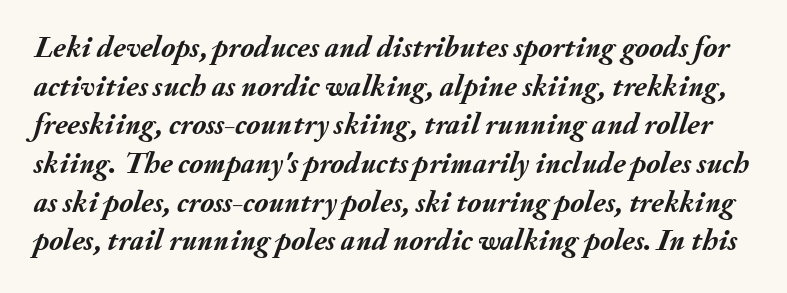
Letters rest on an invisible, unmarked baseline. Each letter keeps its own natural width here, so spacing adapts to shape. Whoever set this chose a conventional vertical rhythm. How are the letters spaced? Ordinarily, with no added tracking.
